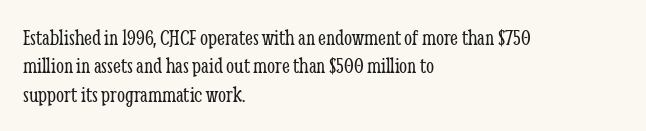
{"italic": "no", "bold": "no", "underline": "no", "align": "left", "line_spacing_ratio": 1.23, "letter_spacing": "normal", "letter_spacing_em": 0.0, "glyph_px": 23}
